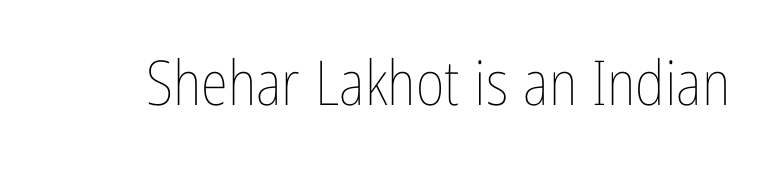
Q: Is the text bold? A: No.
Q: Is the text italic (slanted)? A: No, it is upright.
Q: Is the text underlined? A: No.
Q: Is the spacing between letters normal or unusually wide? A: Normal.
Q: Width (condensed, normal, or wide)? A: Condensed.
Q: Stroke contrast? A: Low.
Q: x-height? A: Medium.
Q: Monospaced? A: No.
